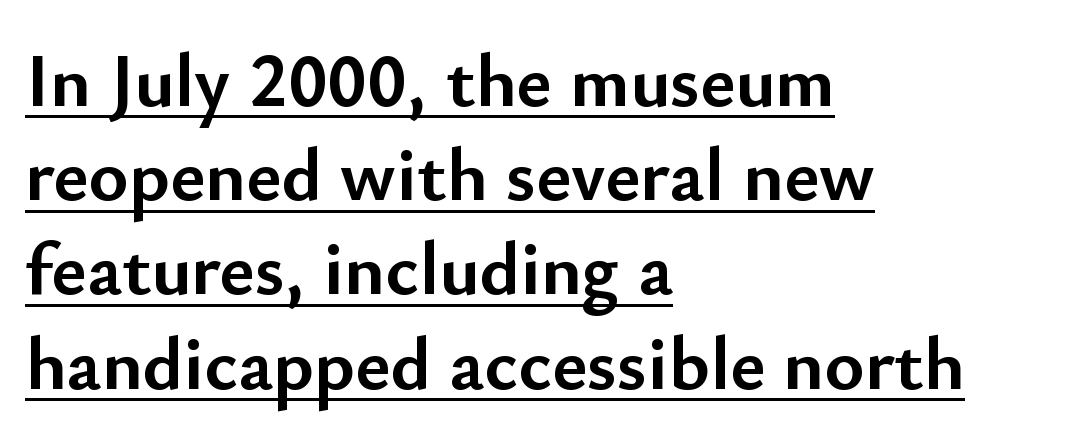
{"serif": "no", "italic": "no", "bold": "yes", "weight": "semibold", "width": "normal", "stroke_contrast": "low", "x_height": "small", "monospaced": "no", "underline": "yes", "align": "left", "line_spacing_ratio": 1.24, "letter_spacing": "normal", "letter_spacing_em": 0.0, "glyph_px": 76}
